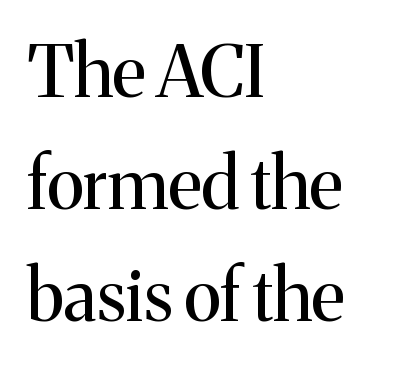
{"serif": "yes", "italic": "no", "bold": "no", "weight": "regular", "width": "normal", "stroke_contrast": "medium", "x_height": "medium", "monospaced": "no", "underline": "no", "align": "left", "line_spacing": "normal", "line_spacing_ratio": 1.58, "letter_spacing": "normal", "letter_spacing_em": 0.0, "glyph_px": 71}
